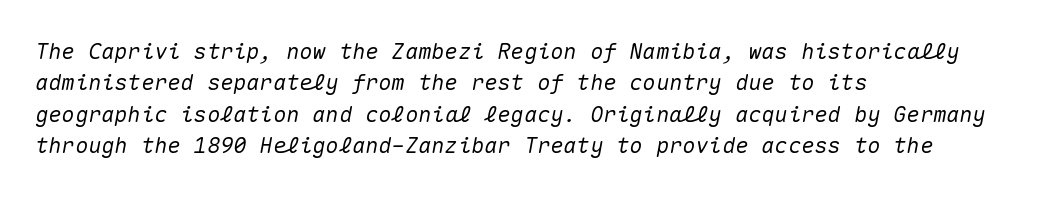
Is the type slanted? Yes — the strokes lean at a clear angle. Caption: standard tracking, unaltered. Every row of glyphs begins at an identical x-position on the left. The block of text has a typical density, with ordinary space between rows. The area under the type is left untouched.
